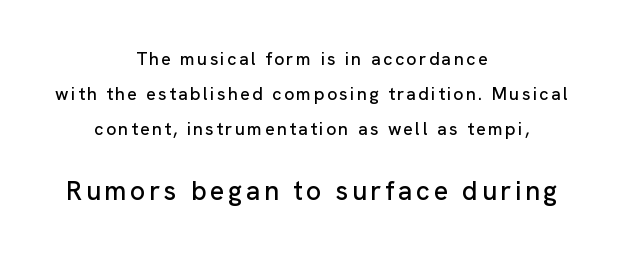
Which chunk is bigger? The second one — the bottom block dwarfs the top. Designer's note — italics off, roman on. Compared with typical paragraphs, the rows here are farther apart. Where is the straight margin? There isn't one; the lines are centered. Rule under the text: the space is simply empty.
